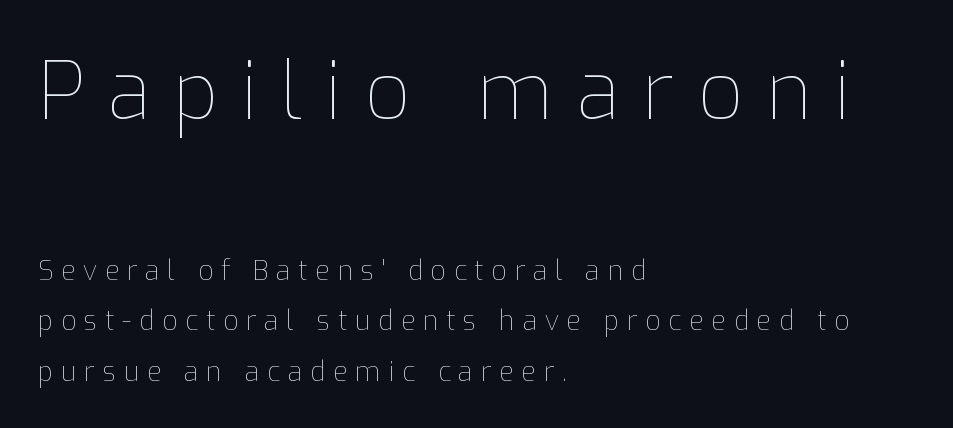
{"italic": "no", "bold": "no", "weight": "thin", "width": "normal", "stroke_contrast": "low", "x_height": "medium", "monospaced": "no", "underline": "no", "align": "left", "line_spacing_ratio": 1.87, "letter_spacing": "wide", "letter_spacing_em": 0.28, "larger_block": "first", "size_ratio": 2.96, "glyph_px": 80}
